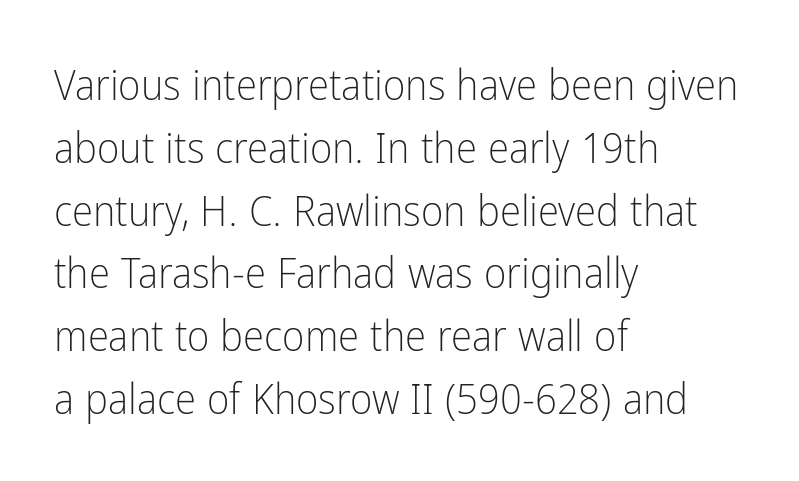
Q: Is the text bold? A: No.
Q: Is the text italic (slanted)? A: No, it is upright.
Q: Is the typeface a serif or a sans-serif typeface? A: Sans-serif.
Q: Is the text underlined? A: No.
Q: How is the paragraph aligned? A: Left-aligned.
Q: Is the spacing between letters normal or unusually wide? A: Normal.
Q: Is the spacing between lines tight, normal or loose? A: Normal.
Q: Width (condensed, normal, or wide)? A: Condensed.
Q: Stroke contrast? A: Low.
Q: x-height? A: Medium.
Q: Monospaced? A: No.
